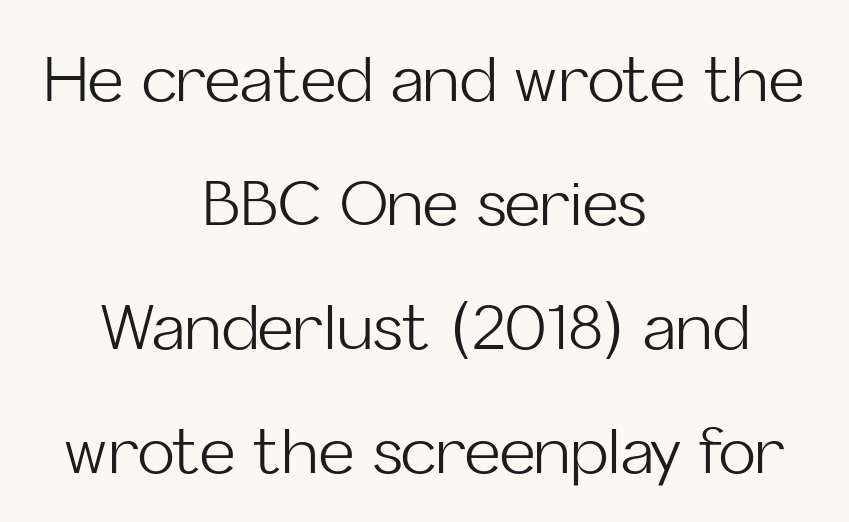
{"serif": "no", "italic": "no", "bold": "no", "weight": "light", "width": "normal", "stroke_contrast": "low", "x_height": "medium", "monospaced": "no", "underline": "no", "align": "center", "line_spacing": "loose", "line_spacing_ratio": 2.0, "letter_spacing": "normal", "letter_spacing_em": 0.0, "glyph_px": 62}
